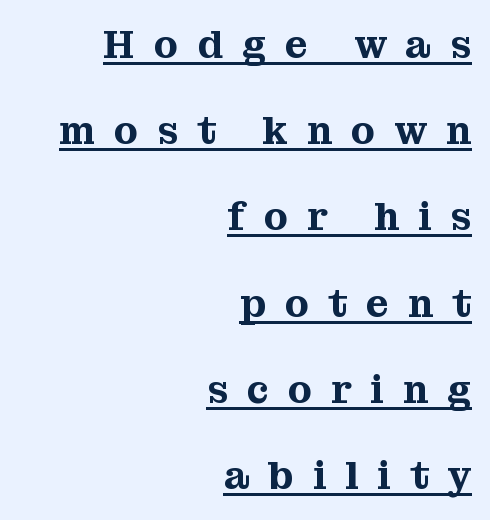
The image shows 39 px serif type, upright; set right-aligned, loose line spacing (2.21x), unusually wide letter spacing (+0.49 em), underlined; medium stroke contrast and a medium x-height.
